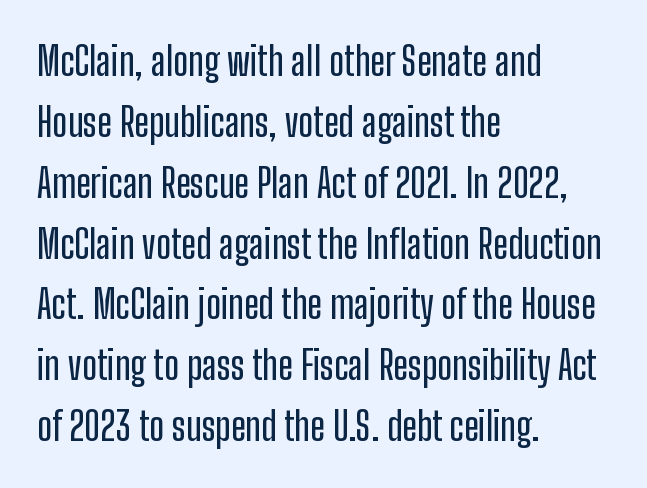
{"serif": "no", "italic": "no", "width": "condensed", "stroke_contrast": "low", "x_height": "medium", "monospaced": "no", "underline": "no", "align": "left", "line_spacing": "normal", "line_spacing_ratio": 1.56, "letter_spacing": "normal", "letter_spacing_em": 0.0, "glyph_px": 39}
